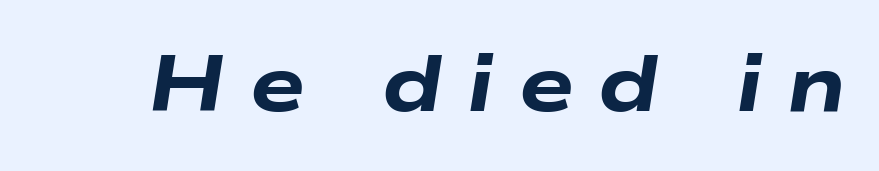
The image shows 78 px heavy, wide type, italic (leaning right); set unusually wide letter spacing (+0.32 em), not underlined; low stroke contrast and a medium x-height.
